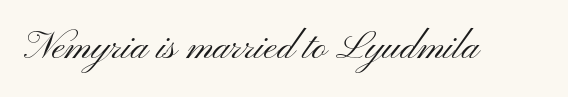
The image shows 39 px light, wide sans-serif type; set normal letter spacing, not underlined; medium stroke contrast and a small x-height.
